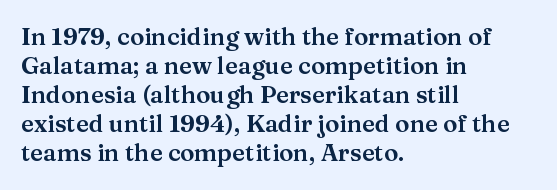
The image shows 24 px text type, upright; set left-aligned, line spacing 1.21x, normal letter spacing, not underlined.
